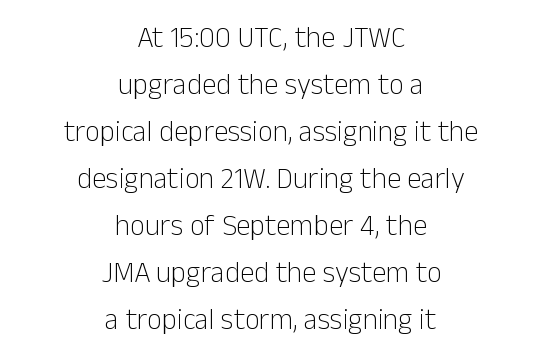
The image shows 29 px light sans-serif type, upright; set centered, normal line spacing (1.62x), normal letter spacing, not underlined; low stroke contrast and a medium x-height.
